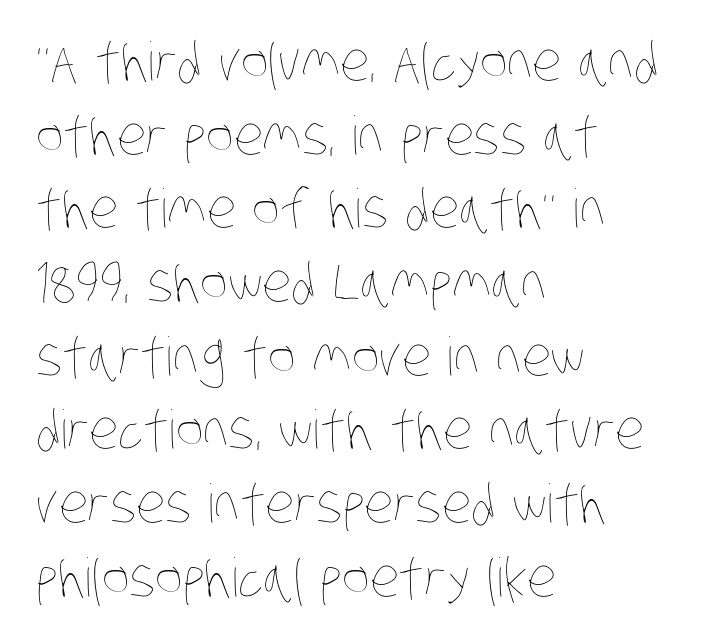
{"bold": "no", "weight": "thin", "width": "condensed", "stroke_contrast": "low", "x_height": "large", "monospaced": "no", "underline": "no", "align": "left", "line_spacing": "normal", "line_spacing_ratio": 1.39, "letter_spacing": "normal", "letter_spacing_em": 0.0, "glyph_px": 53}
